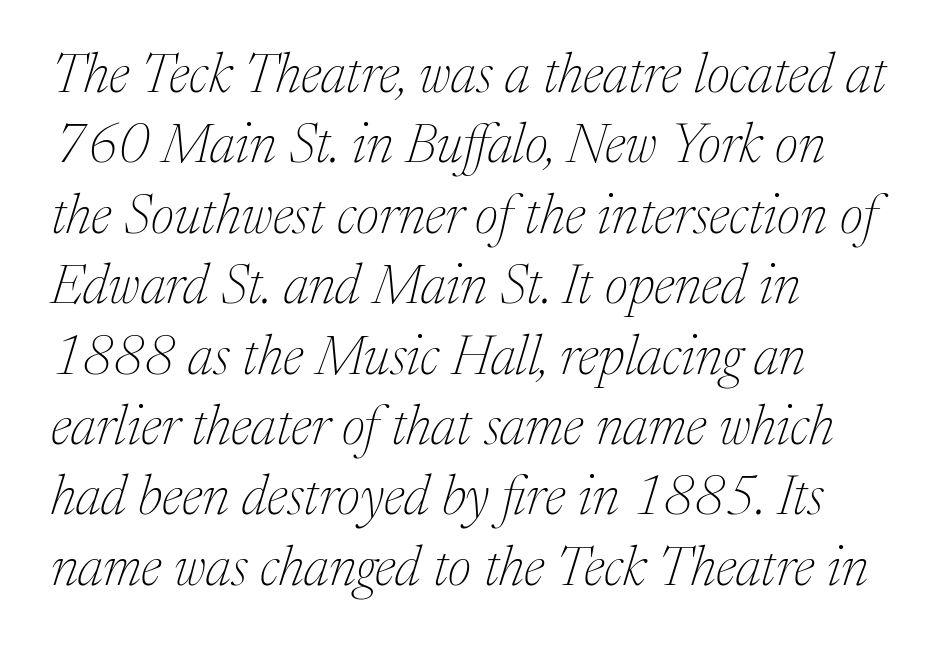
{"serif": "yes", "italic": "yes", "lean": "right", "slant_degrees": 17, "bold": "no", "weight": "thin", "width": "normal", "stroke_contrast": "medium", "x_height": "medium", "monospaced": "no", "underline": "no", "align": "left", "line_spacing": "normal", "line_spacing_ratio": 1.28, "letter_spacing": "normal", "letter_spacing_em": 0.0, "glyph_px": 55}
